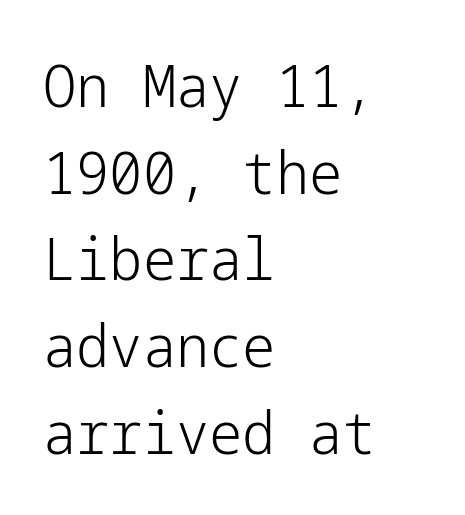
{"serif": "no", "italic": "no", "bold": "no", "weight": "light", "width": "normal", "stroke_contrast": "low", "x_height": "medium", "underline": "no", "align": "left", "line_spacing": "normal", "line_spacing_ratio": 1.47, "letter_spacing": "normal", "letter_spacing_em": 0.0, "glyph_px": 59}
